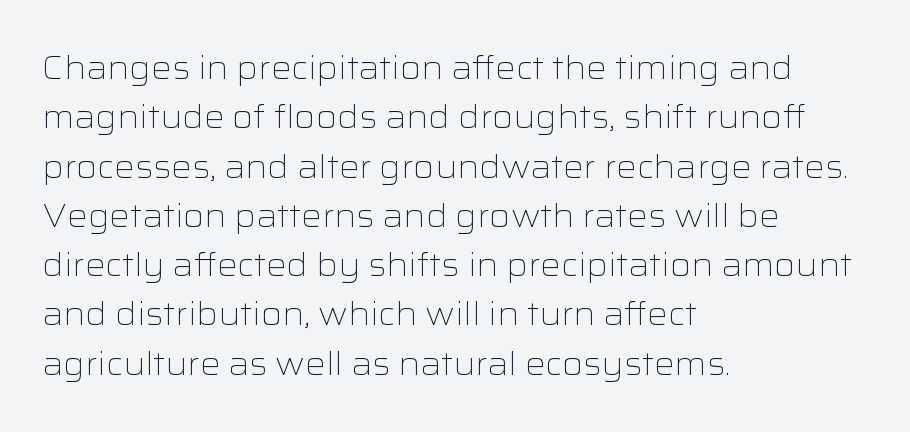
The image shows 32 px light, wide sans-serif type, upright; set left-aligned, normal line spacing (1.54x), normal letter spacing, not underlined; low stroke contrast and a medium x-height.
